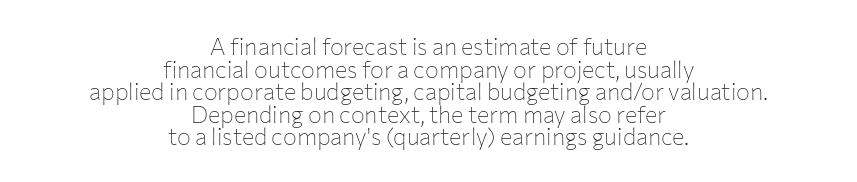
{"italic": "no", "bold": "no", "underline": "no", "align": "center", "line_spacing": "tight", "line_spacing_ratio": 0.98, "letter_spacing": "normal", "letter_spacing_em": 0.0, "glyph_px": 23}
